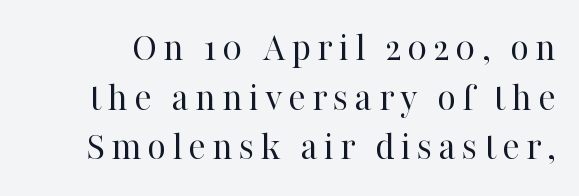
The image shows 41 px regular-weight serif type, upright; set line spacing 1.21x, not underlined; high stroke contrast and a medium x-height.
